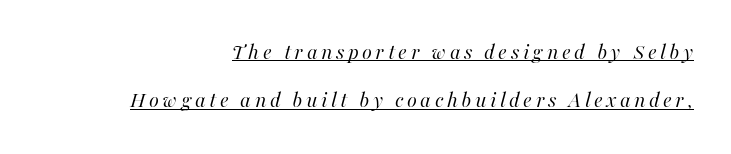
The image shows 23 px text type, italic (leaning right); set loose line spacing (2.1x), underlined.
